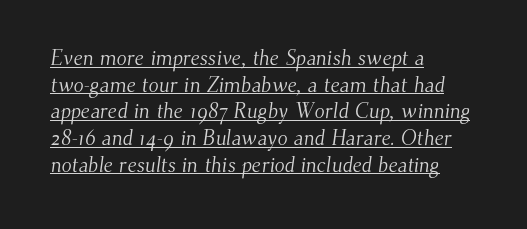
Honestly, the underline is the first thing you notice here. Letters have the restrained weight of plain body copy at most. Where is the straight margin? On the left. The lines sit at an ordinary, default distance from one another. Compared with typical body copy, the letter spacing here is the same.
